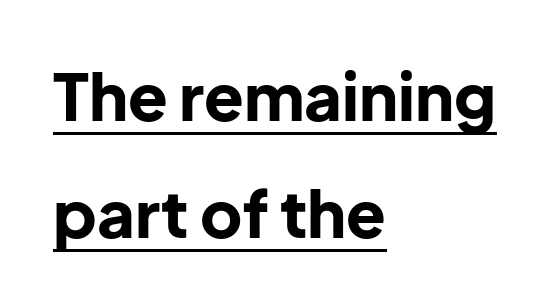
The image shows 65 px bold sans-serif type, upright; set left-aligned, line spacing 1.8x, normal letter spacing, underlined; low stroke contrast and a medium x-height.
